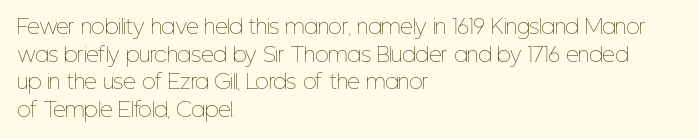
{"italic": "no", "bold": "no", "underline": "no", "align": "left", "line_spacing": "normal", "line_spacing_ratio": 1.38, "letter_spacing": "normal", "letter_spacing_em": 0.0, "glyph_px": 20}
